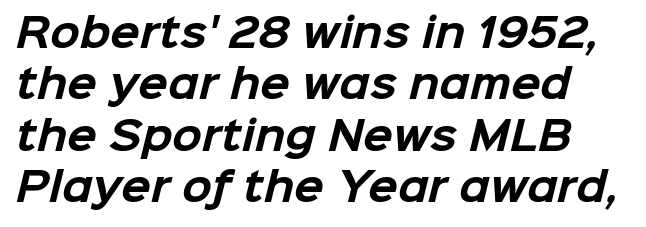
The image shows 39 px bold sans-serif type; set normal line spacing (1.32x), normal letter spacing, not underlined; low stroke contrast and a medium x-height.
